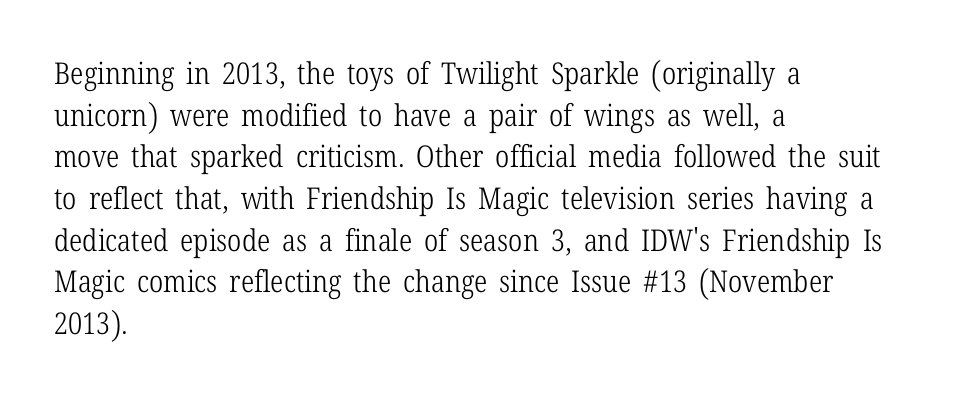
Q: Is the text bold? A: No.
Q: Is the text italic (slanted)? A: No, it is upright.
Q: Is the typeface a serif or a sans-serif typeface? A: Serif.
Q: Is the text underlined? A: No.
Q: How is the paragraph aligned? A: Left-aligned.
Q: Is the spacing between letters normal or unusually wide? A: Normal.
Q: Is the spacing between lines tight, normal or loose? A: Normal.
Q: Width (condensed, normal, or wide)? A: Condensed.
Q: Stroke contrast? A: Low.
Q: x-height? A: Medium.
Q: Monospaced? A: No.
